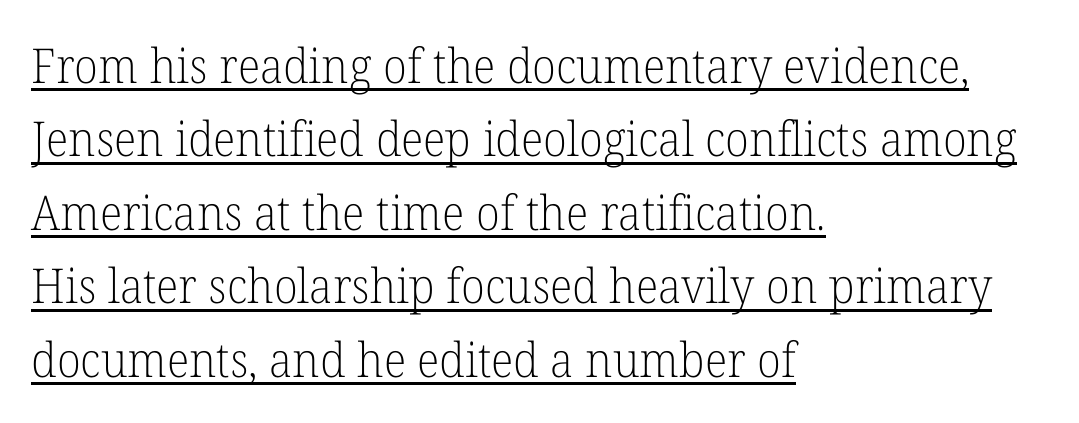
Classification — serif. Counters stay open thanks to moderate or lighter strokes. There is no visible air inserted between adjacent glyphs. One-word summary of the alignment: left. Note the varied advance widths — an 'i' is clearly narrower than an 'm'. Beneath each row of characters lies a ruled line.
